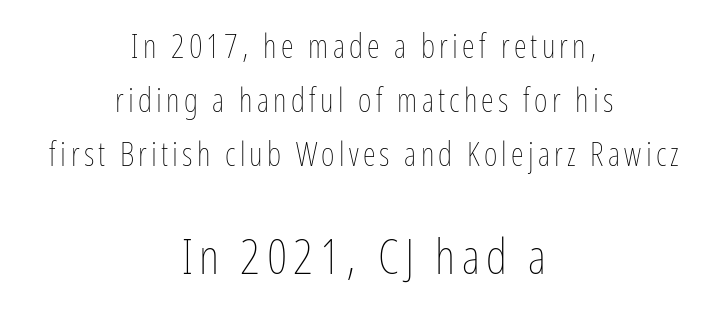
The image shows 49 px thin, condensed type, upright; set centered, normal line spacing (1.64x), not underlined; the second (bottom) block is 1.48x larger; low stroke contrast and a medium x-height.
